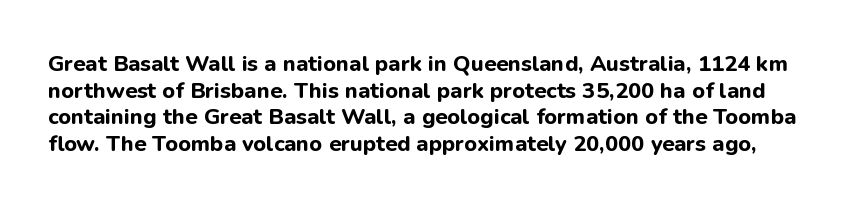
The type is set solid horizontally, with unmodified tracking. Ascenders rise straight up at ninety degrees. Beneath every word, the page is bare. The glyphs have the mass of a bold cut.
